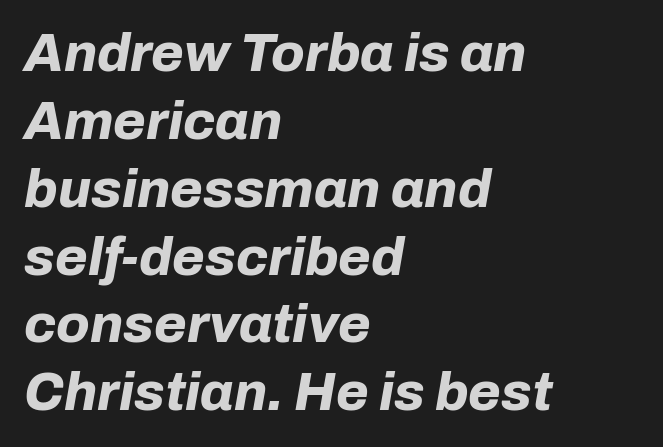
{"italic": "yes", "lean": "right", "slant_degrees": 10, "bold": "yes", "weight": "bold", "width": "normal", "stroke_contrast": "low", "x_height": "medium", "monospaced": "no", "underline": "no", "align": "left", "line_spacing": "normal", "line_spacing_ratio": 1.28, "letter_spacing": "normal", "letter_spacing_em": 0.0, "glyph_px": 53}
